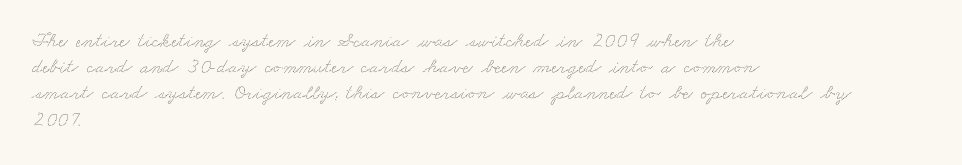
{"underline": "no", "align": "left", "line_spacing": "normal", "line_spacing_ratio": 1.25, "letter_spacing": "normal", "letter_spacing_em": 0.0, "glyph_px": 21}
